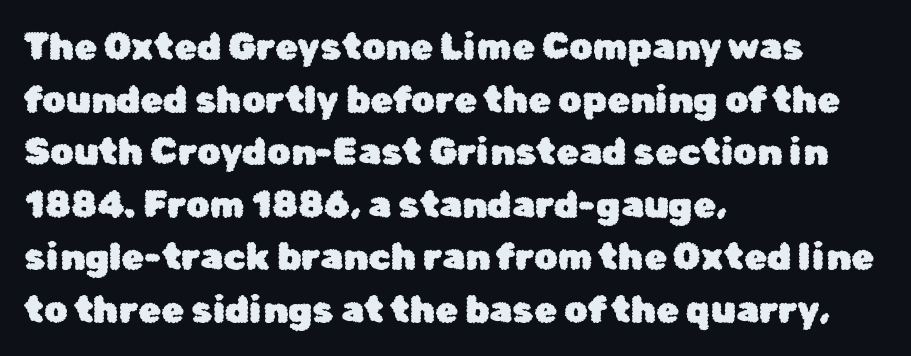
The image shows 37 px sans-serif type, upright; set left-aligned, normal line spacing (1.42x), normal letter spacing, not underlined; low stroke contrast and a medium x-height.
